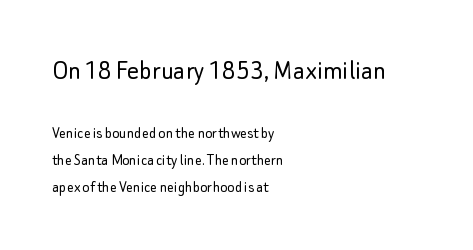
{"serif": "no", "italic": "no", "bold": "no", "weight": "light", "width": "normal", "stroke_contrast": "low", "x_height": "small", "monospaced": "no", "underline": "no", "align": "left", "line_spacing": "normal", "line_spacing_ratio": 1.6, "letter_spacing": "normal", "letter_spacing_em": 0.0, "larger_block": "first", "size_ratio": 1.71, "glyph_px": 29}
